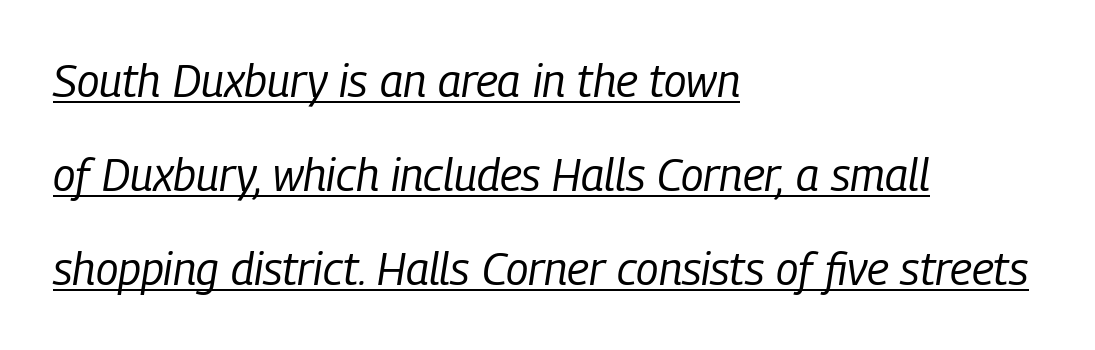
{"italic": "yes", "lean": "right", "slant_degrees": 9, "bold": "no", "weight": "regular", "width": "condensed", "stroke_contrast": "low", "x_height": "medium", "monospaced": "no", "underline": "yes", "align": "left", "line_spacing": "loose", "line_spacing_ratio": 2.09, "letter_spacing": "normal", "letter_spacing_em": 0.0, "glyph_px": 45}
